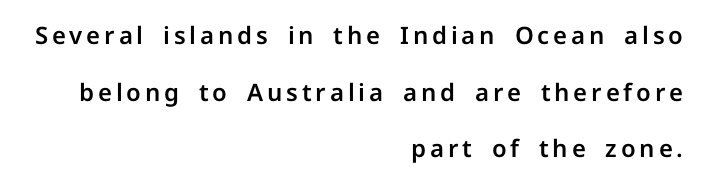
Q: Is the text italic (slanted)? A: No, it is upright.
Q: Is the text underlined? A: No.
Q: How is the paragraph aligned? A: Right-aligned.
Q: Is the spacing between lines tight, normal or loose? A: Loose.
